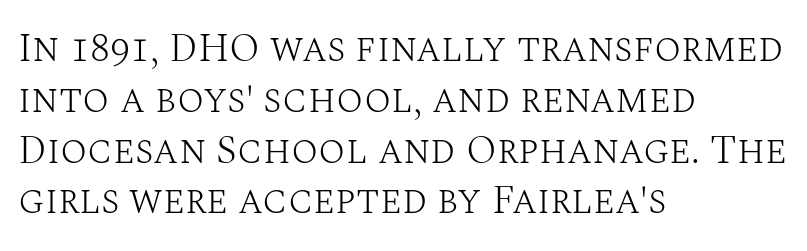
The rendering uses natural spacing where letterforms have individual widths. Decoration check: the copy has no underline. Small tapered or slab feet sit at the stroke ends, so this counts as serif. Ascenders rise straight up at ninety degrees.
